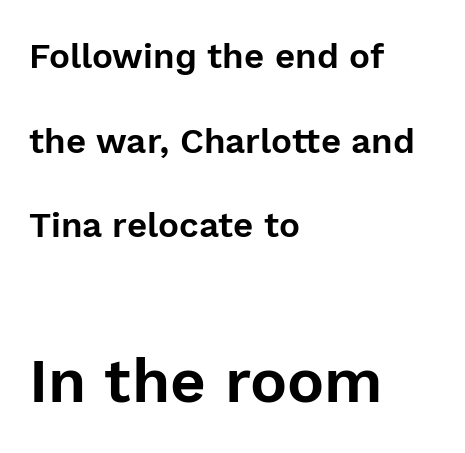
Q: Is the text italic (slanted)? A: No, it is upright.
Q: Is the typeface a serif or a sans-serif typeface? A: Sans-serif.
Q: Is the text underlined? A: No.
Q: How is the paragraph aligned? A: Left-aligned.
Q: Is the spacing between letters normal or unusually wide? A: Normal.
Q: Is the spacing between lines tight, normal or loose? A: Loose.
Q: Which block of text is set in a larger size, the first (top) or the second (bottom)? A: The second (bottom) one.
Q: Width (condensed, normal, or wide)? A: Normal.
Q: x-height? A: Medium.
Q: Monospaced? A: No.
